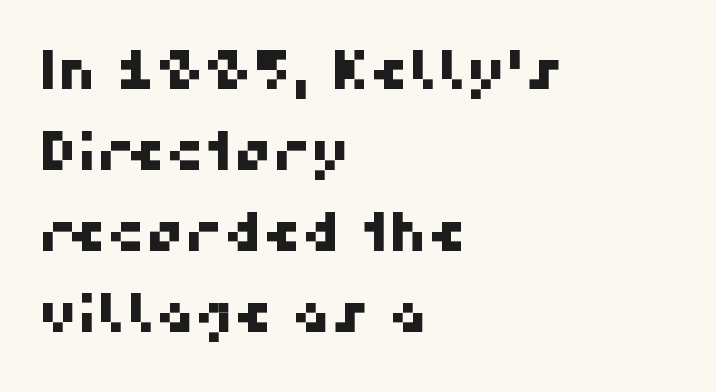
The image shows 54 px sans-serif type; set left-aligned, normal line spacing (1.5x), normal letter spacing, not underlined; high stroke contrast and a medium x-height.
